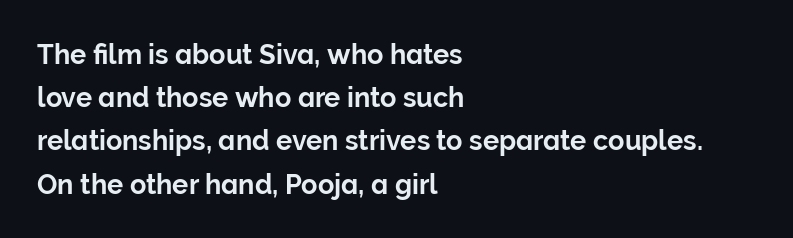
The image shows 27 px text type, upright; set left-aligned, normal line spacing (1.6x), normal letter spacing, not underlined.
